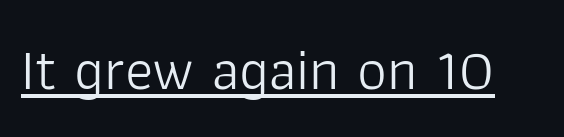
Q: Is the text bold? A: No.
Q: Is the text italic (slanted)? A: No, it is upright.
Q: Is the typeface a serif or a sans-serif typeface? A: Sans-serif.
Q: Is the text underlined? A: Yes.
Q: Is the spacing between letters normal or unusually wide? A: Normal.
Q: Width (condensed, normal, or wide)? A: Normal.
Q: Stroke contrast? A: Low.
Q: x-height? A: Medium.
Q: Monospaced? A: No.
